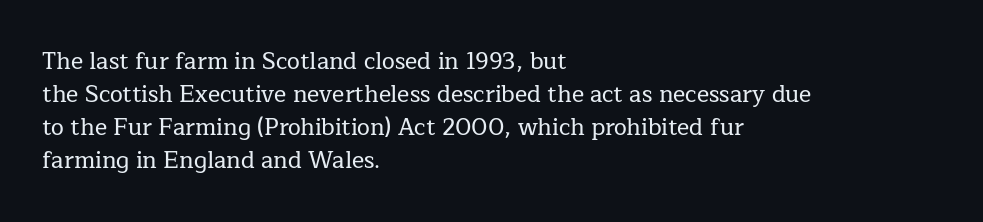
The image shows 23 px text type, upright; set left-aligned, normal line spacing (1.43x), normal letter spacing, not underlined.
